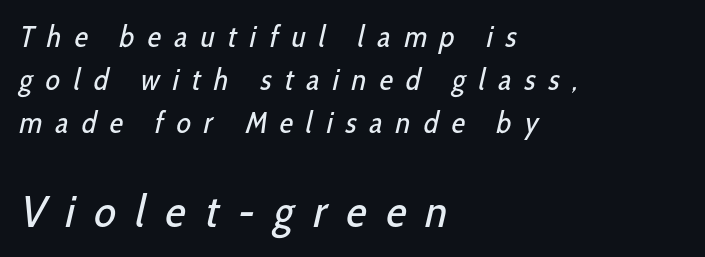
{"serif": "no", "bold": "no", "weight": "regular", "width": "condensed", "stroke_contrast": "low", "x_height": "medium", "monospaced": "no", "underline": "no", "align": "left", "line_spacing": "normal", "line_spacing_ratio": 1.43, "letter_spacing": "wide", "letter_spacing_em": 0.44, "larger_block": "second", "size_ratio": 1.5, "glyph_px": 45}
